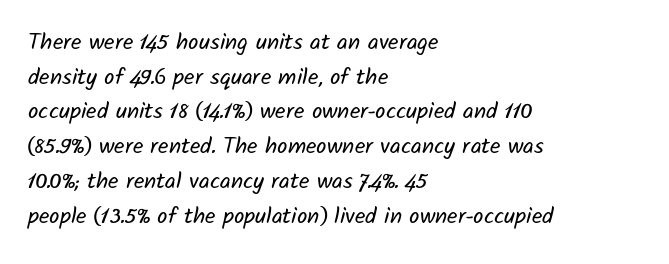
The typesetting does not lean heavy: it is not bold. The foot of each line stays bare and open. Compared with a centered layout, this one pins lines to the left instead. Characters follow at the spacing the type designer built in. Baseline-to-baseline distance is the conventional proportion of letter height.
